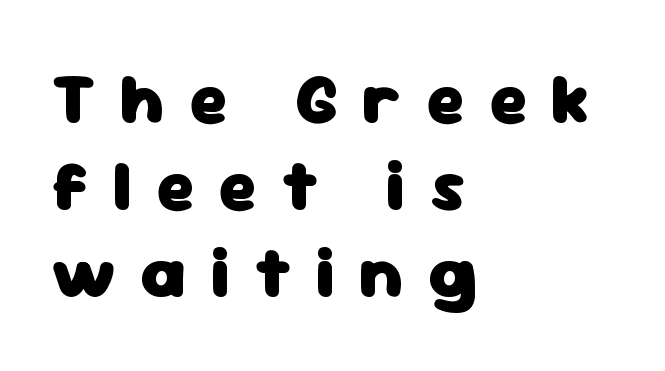
The typesetter chose a ragged-right arrangement here. The text was rendered using a sans face with plain stroke endings. In terms of letterspacing, this is a distinctly airy, spread setting. The passage shown is typed in a proportional face where columns would drift. The string is rendered with underlining switched off.
